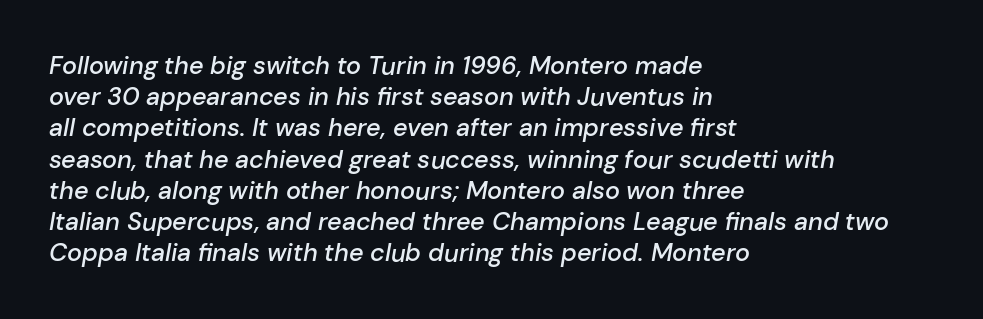
{"italic": "yes", "lean": "right", "slant_degrees": 10, "bold": "semi", "underline": "no", "align": "left", "line_spacing": "normal", "line_spacing_ratio": 1.25, "letter_spacing": "normal", "letter_spacing_em": 0.0, "glyph_px": 25}
